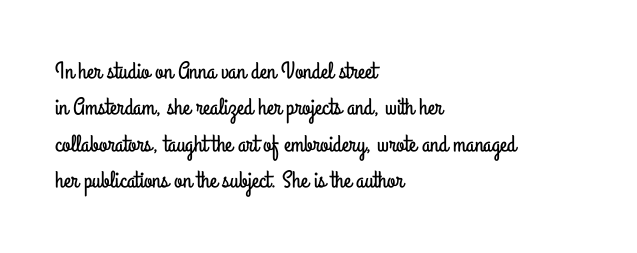
Q: Is the text italic (slanted)? A: No, it is upright.
Q: Is the text underlined? A: No.
Q: How is the paragraph aligned? A: Left-aligned.
Q: Is the spacing between letters normal or unusually wide? A: Normal.
Q: Is the spacing between lines tight, normal or loose? A: Normal.
